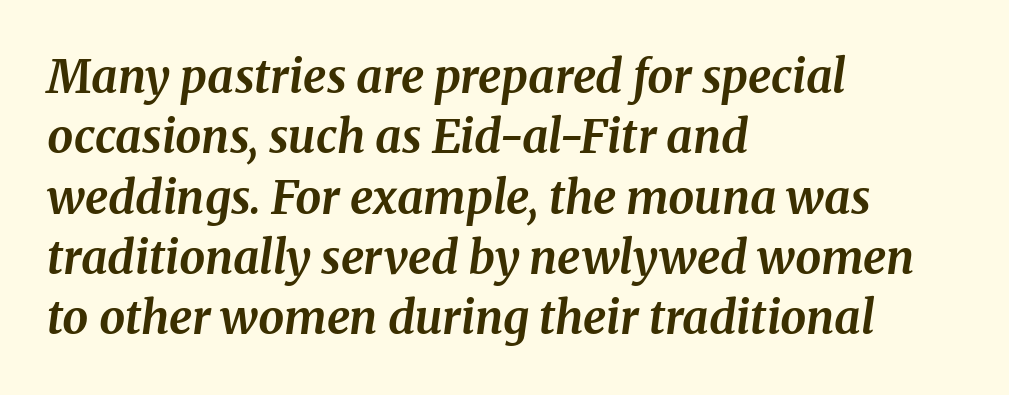
The image shows 46 px bold serif type, italic (leaning right); set left-aligned, normal line spacing (1.31x), normal letter spacing, not underlined; medium stroke contrast and a medium x-height.
